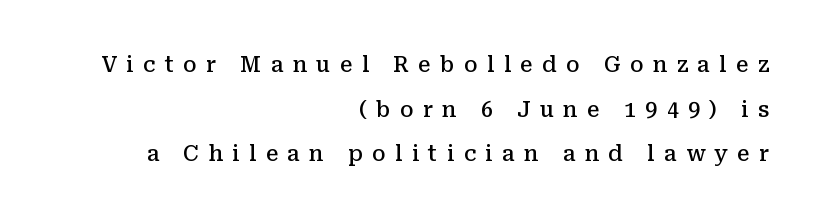
Layout note: lines flush right. The face used here is a semibold: visibly heavier than regular, lighter than bold. Type without underlining. Does extra space separate the letters? Yes, quite a lot of it. The leading is generous, giving the passage an open texture. These lines were composed using upright roman letters.
